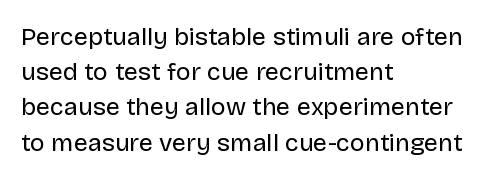
{"italic": "no", "bold": "no", "underline": "no", "align": "left", "line_spacing": "normal", "line_spacing_ratio": 1.41, "letter_spacing": "normal", "letter_spacing_em": 0.0, "glyph_px": 25}
